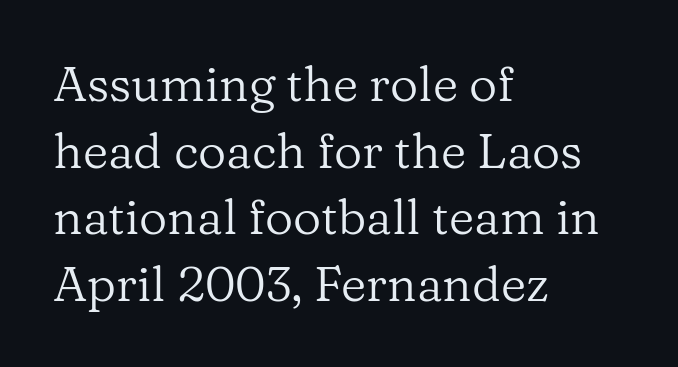
Visually the block forms a straight wall on the left and a jagged coastline on the right. Is the type heavy? It reads as light-to-regular instead. The words here are not underlined. Look at the tracking — it's just the regular setting, nothing added. Reading down the column, the eye jumps a familiar distance to each next line.
